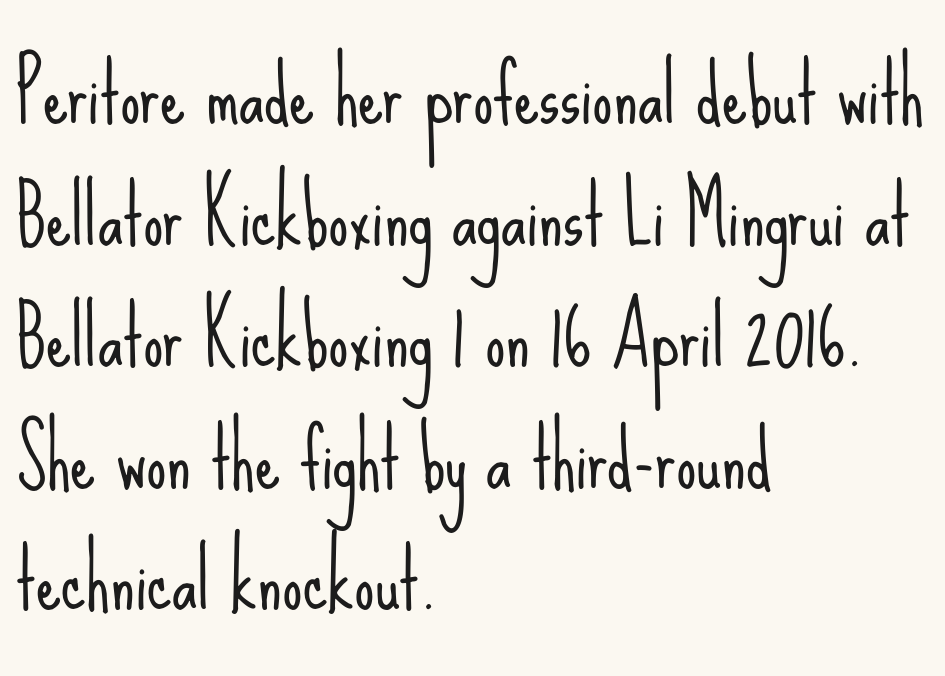
The image shows 80 px light, condensed sans-serif type, upright; set left-aligned, normal line spacing (1.52x), normal letter spacing, not underlined; low stroke contrast and a small x-height.
